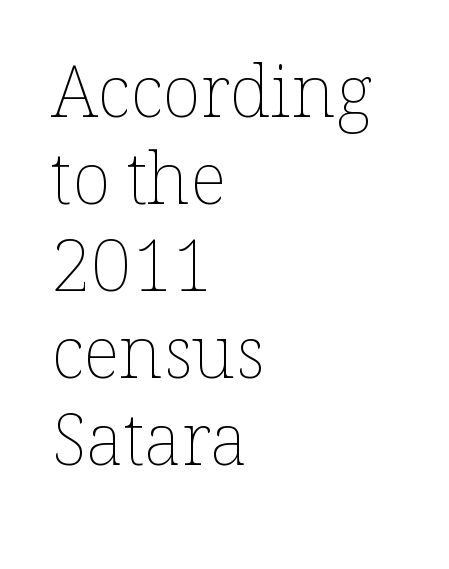
Q: Is the text bold? A: No.
Q: Is the text italic (slanted)? A: No, it is upright.
Q: Is the text underlined? A: No.
Q: How is the paragraph aligned? A: Left-aligned.
Q: Is the spacing between letters normal or unusually wide? A: Normal.
Q: Width (condensed, normal, or wide)? A: Normal.
Q: Stroke contrast? A: Low.
Q: x-height? A: Medium.
Q: Monospaced? A: No.
